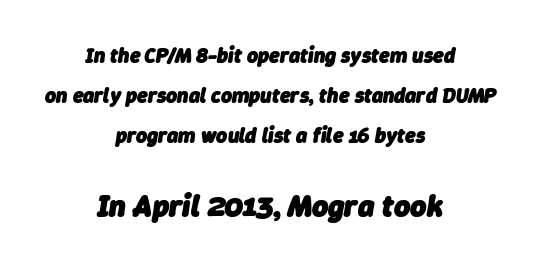
The image shows 31 px heavy type, italic (leaning right); set centered, loose line spacing (1.9x), normal letter spacing, not underlined; the second (bottom) block is 1.48x larger; low stroke contrast and a medium x-height.
